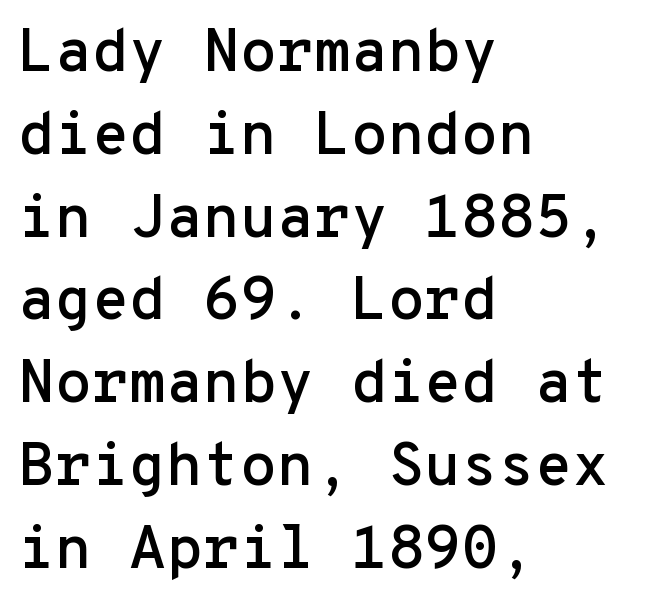
{"serif": "no", "italic": "no", "width": "normal", "stroke_contrast": "low", "x_height": "medium", "monospaced": "yes", "underline": "no", "align": "left", "line_spacing": "normal", "line_spacing_ratio": 1.38, "letter_spacing": "normal", "letter_spacing_em": 0.0, "glyph_px": 60}
